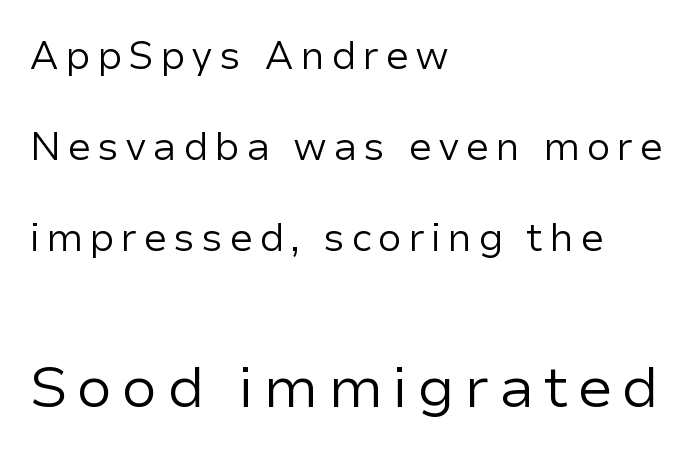
The image shows 58 px regular-weight sans-serif type, upright; set left-aligned, loose line spacing (2.33x), not underlined; the second (bottom) block is 1.49x larger; low stroke contrast and a medium x-height.
